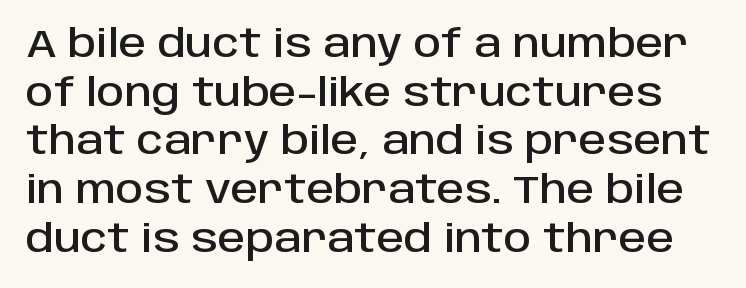
Q: Is the text italic (slanted)? A: No, it is upright.
Q: Is the typeface a serif or a sans-serif typeface? A: Sans-serif.
Q: Is the text underlined? A: No.
Q: Is the spacing between letters normal or unusually wide? A: Normal.
Q: Is the spacing between lines tight, normal or loose? A: Normal.
Q: Width (condensed, normal, or wide)? A: Normal.
Q: Stroke contrast? A: Low.
Q: x-height? A: Large.
Q: Monospaced? A: No.
